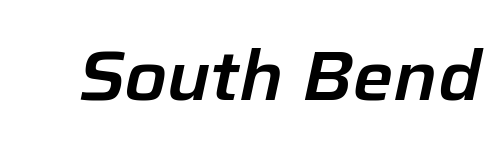
The image shows 69 px text type, italic (leaning right); set normal letter spacing, not underlined; low stroke contrast and a medium x-height.
